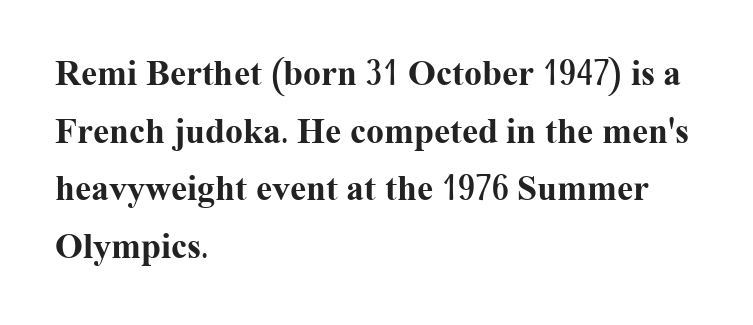
{"serif": "yes", "italic": "no", "bold": "yes", "weight": "bold", "width": "normal", "stroke_contrast": "medium", "x_height": "medium", "monospaced": "no", "underline": "no", "align": "left", "line_spacing": "normal", "line_spacing_ratio": 1.6, "letter_spacing": "normal", "letter_spacing_em": 0.0, "glyph_px": 36}
